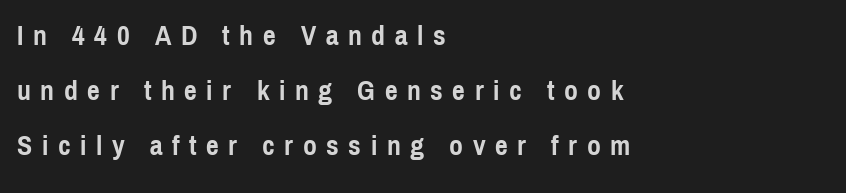
Q: Is the text bold? A: Yes.
Q: Is the text italic (slanted)? A: No, it is upright.
Q: Is the typeface a serif or a sans-serif typeface? A: Sans-serif.
Q: Is the text underlined? A: No.
Q: How is the paragraph aligned? A: Left-aligned.
Q: Is the spacing between letters normal or unusually wide? A: Unusually wide.
Q: Is the spacing between lines tight, normal or loose? A: Loose.
Q: Width (condensed, normal, or wide)? A: Condensed.
Q: x-height? A: Medium.
Q: Monospaced? A: No.
